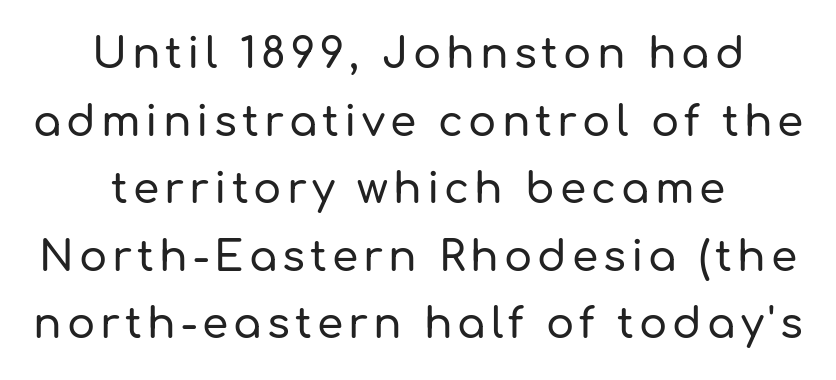
{"serif": "no", "italic": "no", "width": "normal", "stroke_contrast": "low", "x_height": "medium", "monospaced": "no", "underline": "no", "align": "center", "line_spacing": "normal", "line_spacing_ratio": 1.61, "glyph_px": 42}
